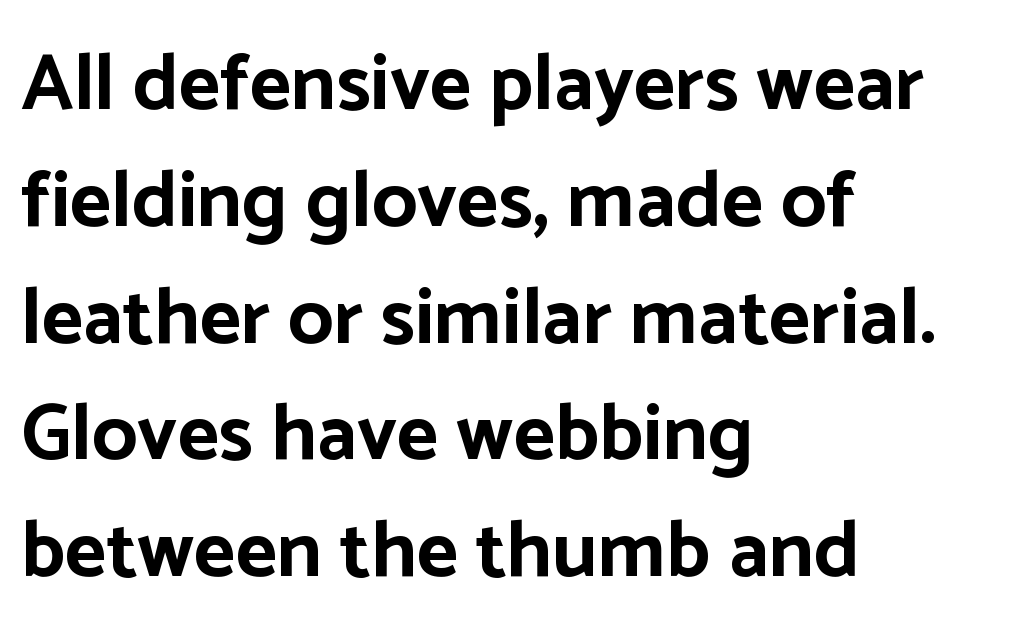
{"serif": "no", "italic": "no", "bold": "yes", "weight": "bold", "width": "normal", "stroke_contrast": "low", "x_height": "medium", "monospaced": "no", "underline": "no", "align": "left", "line_spacing": "normal", "line_spacing_ratio": 1.46, "letter_spacing": "normal", "letter_spacing_em": 0.0, "glyph_px": 80}
